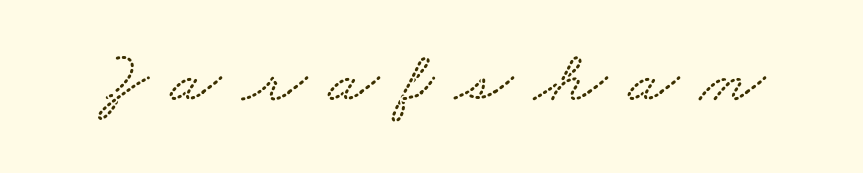
{"serif": "yes", "width": "wide", "stroke_contrast": "medium", "x_height": "small", "monospaced": "no", "underline": "no", "letter_spacing": "wide", "letter_spacing_em": 0.29, "glyph_px": 74}
